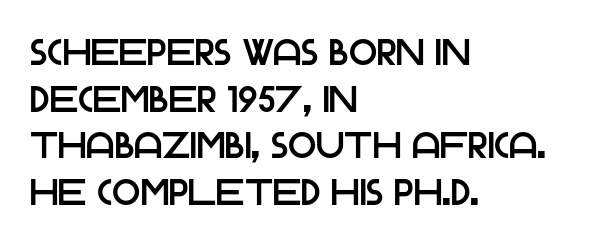
Q: Is the text italic (slanted)? A: No, it is upright.
Q: Is the typeface a serif or a sans-serif typeface? A: Sans-serif.
Q: Is the text underlined? A: No.
Q: How is the paragraph aligned? A: Left-aligned.
Q: Is the spacing between letters normal or unusually wide? A: Normal.
Q: Is the spacing between lines tight, normal or loose? A: Normal.
Q: Width (condensed, normal, or wide)? A: Normal.
Q: Stroke contrast? A: Low.
Q: x-height? A: Large.
Q: Monospaced? A: No.
